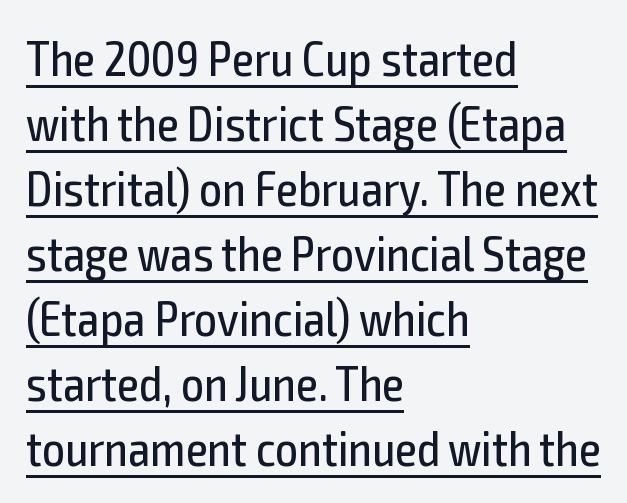
The image shows 50 px regular-weight, condensed sans-serif type, upright; set left-aligned, normal line spacing (1.3x), normal letter spacing, underlined; a medium x-height.
